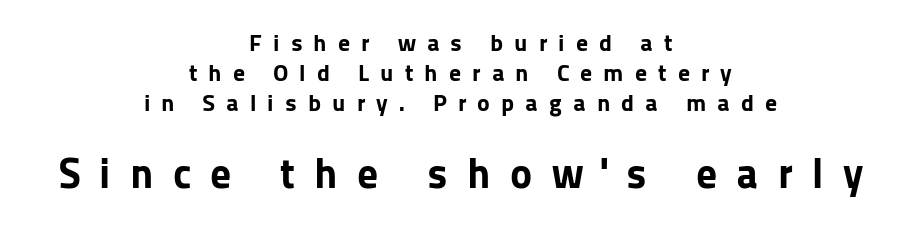
The image shows 42 px bold sans-serif type, upright; set centered, line spacing 1.24x, unusually wide letter spacing (+0.46 em), not underlined; the second (bottom) block is 1.75x larger; low stroke contrast and a medium x-height.
